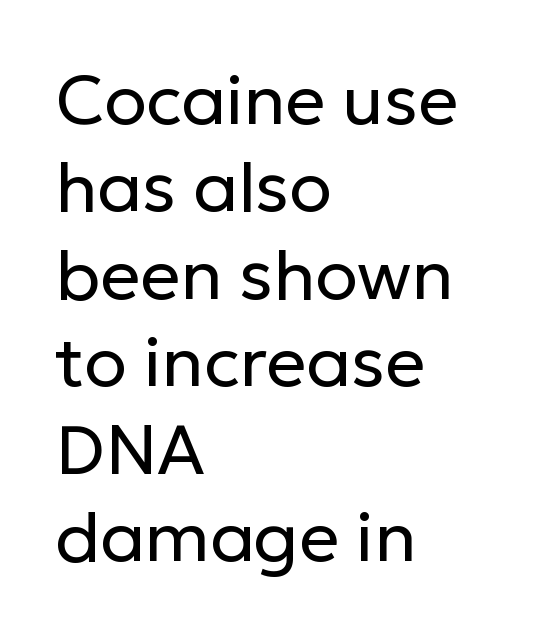
Q: Is the text bold? A: No.
Q: Is the text italic (slanted)? A: No, it is upright.
Q: Is the typeface a serif or a sans-serif typeface? A: Sans-serif.
Q: Is the text underlined? A: No.
Q: How is the paragraph aligned? A: Left-aligned.
Q: Is the spacing between letters normal or unusually wide? A: Normal.
Q: Is the spacing between lines tight, normal or loose? A: Normal.
Q: Width (condensed, normal, or wide)? A: Normal.
Q: Stroke contrast? A: Low.
Q: x-height? A: Medium.
Q: Monospaced? A: No.
